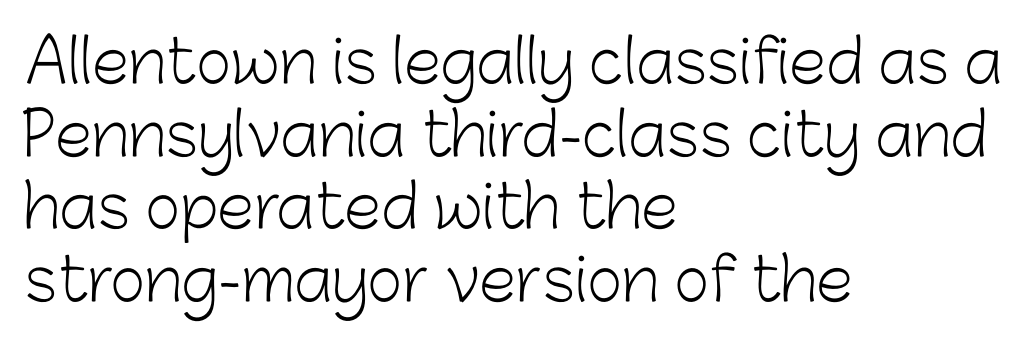
{"serif": "no", "italic": "no", "bold": "no", "weight": "light", "width": "normal", "stroke_contrast": "low", "x_height": "medium", "monospaced": "no", "underline": "no", "align": "left", "line_spacing_ratio": 1.21, "letter_spacing": "normal", "letter_spacing_em": 0.0, "glyph_px": 60}
